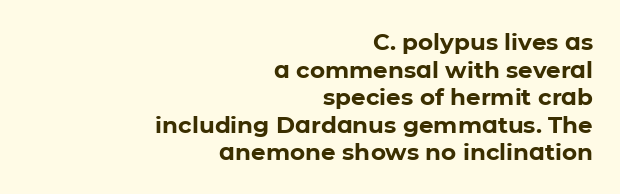
Q: Is the text bold? A: Yes.
Q: Is the text italic (slanted)? A: No, it is upright.
Q: Is the text underlined? A: No.
Q: How is the paragraph aligned? A: Right-aligned.
Q: Is the spacing between letters normal or unusually wide? A: Normal.
